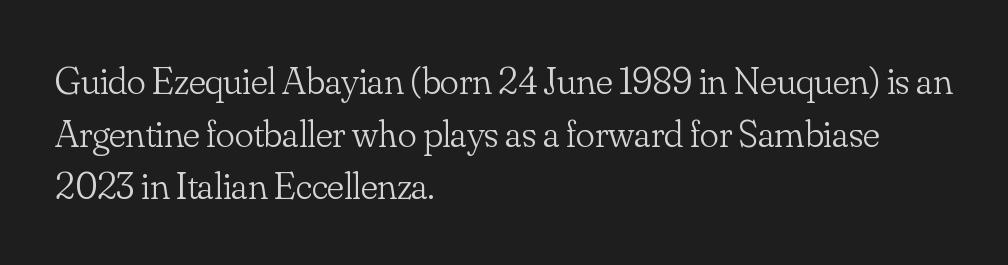
The image shows 39 px light serif type, upright; set left-aligned, normal line spacing (1.35x), normal letter spacing, not underlined; low stroke contrast and a small x-height.
